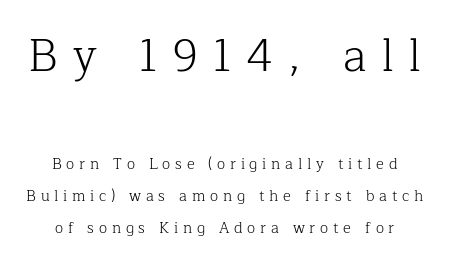
{"serif": "yes", "italic": "no", "bold": "no", "weight": "light", "width": "normal", "stroke_contrast": "low", "x_height": "medium", "monospaced": "no", "underline": "no", "align": "center", "line_spacing": "loose", "line_spacing_ratio": 2.14, "letter_spacing": "wide", "letter_spacing_em": 0.32, "larger_block": "first", "size_ratio": 3.0, "glyph_px": 45}
